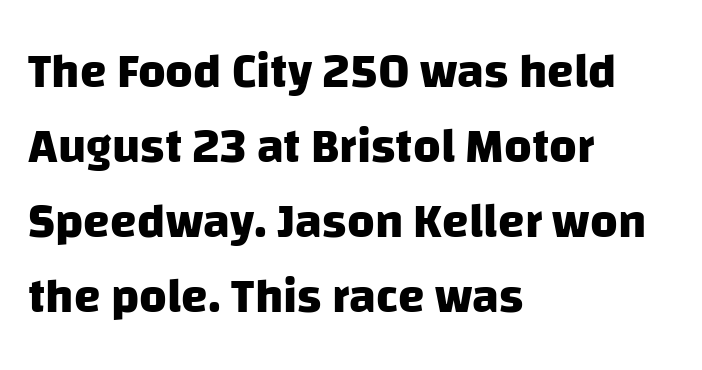
The image shows 48 px heavy sans-serif type; set left-aligned, normal line spacing (1.56x), normal letter spacing, not underlined; low stroke contrast and a large x-height.
